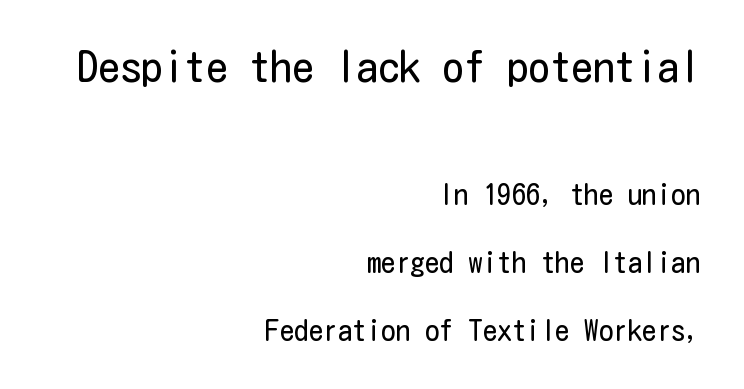
The paragraph has a hard right edge and a soft left edge. On a weight scale, this lands at 450 or below. Honestly, the rows look like they've been pulled way apart. Look at the tracking — it's just the regular setting, nothing added. Size contrast runs from large at the top to small at the bottom.
